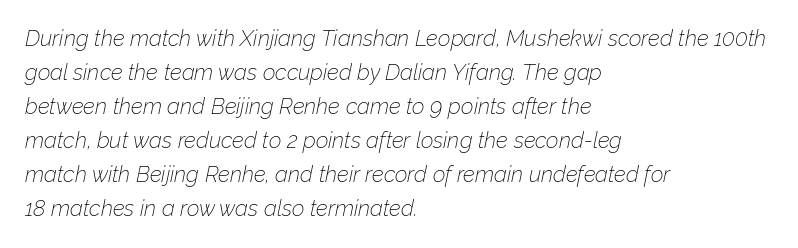
{"italic": "yes", "lean": "right", "slant_degrees": 12, "bold": "no", "underline": "no", "align": "left", "line_spacing": "normal", "line_spacing_ratio": 1.55, "letter_spacing": "normal", "letter_spacing_em": 0.0, "glyph_px": 22}
